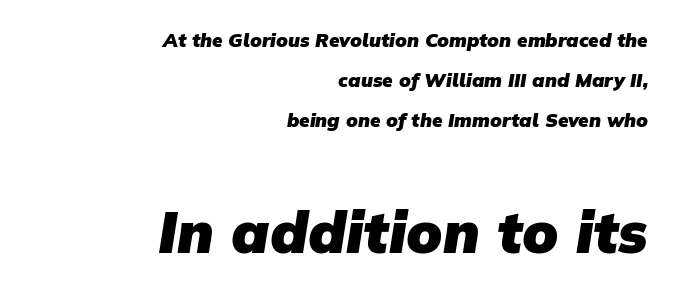
{"serif": "no", "bold": "yes", "weight": "heavy", "width": "normal", "stroke_contrast": "low", "x_height": "medium", "monospaced": "no", "underline": "no", "align": "right", "line_spacing": "loose", "line_spacing_ratio": 2.11, "letter_spacing": "normal", "letter_spacing_em": 0.0, "larger_block": "second", "size_ratio": 3.05, "glyph_px": 58}
